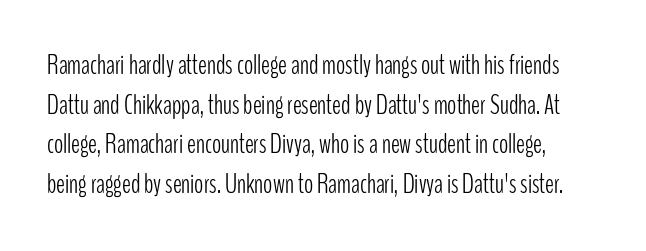
The image shows 27 px text type, upright; set normal line spacing (1.47x), normal letter spacing, not underlined.
